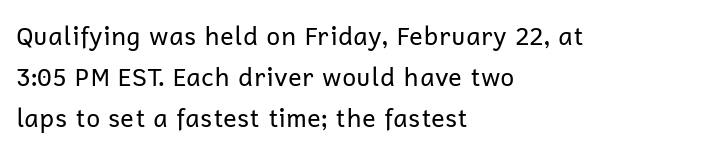
The foot of each line stays bare and open. The tracking reads as untouched default to a designer's eye. Letters have the restrained weight of plain body copy at most. Horizontal bands of white between lines are of average thickness. Italic? Not at all — the glyphs are vertical. A classic flush-left, rag-right setting is used for this passage.
